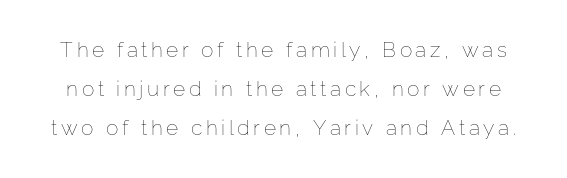
Lines of text with bare space underneath. Weight: regular or lighter. Every character sits straight up, as roman type does.
